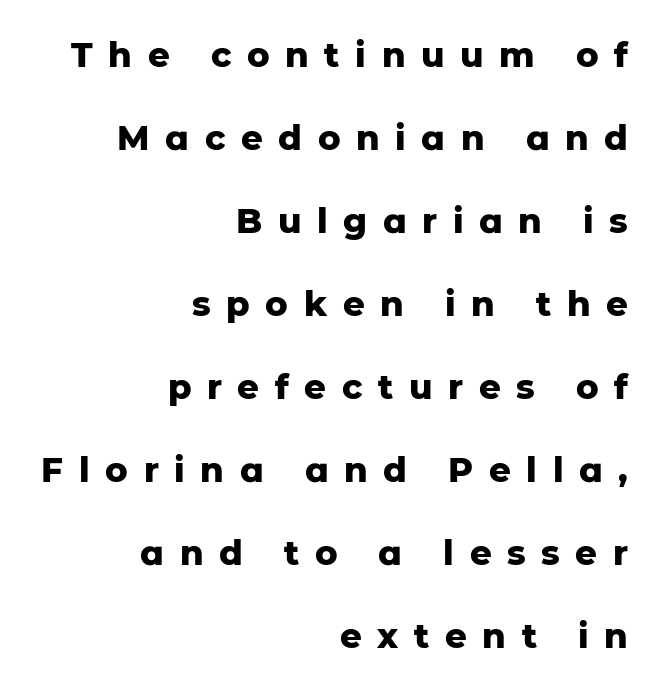
{"serif": "no", "italic": "no", "bold": "yes", "weight": "heavy", "width": "normal", "stroke_contrast": "low", "x_height": "medium", "monospaced": "no", "underline": "no", "align": "right", "line_spacing": "loose", "line_spacing_ratio": 2.44, "letter_spacing": "wide", "letter_spacing_em": 0.46, "glyph_px": 34}
